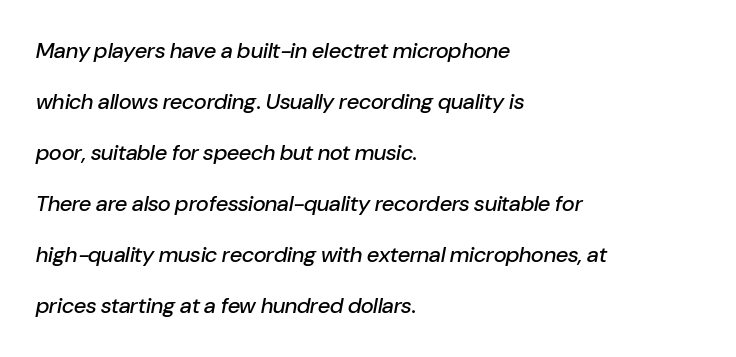
{"italic": "yes", "lean": "right", "slant_degrees": 10, "underline": "no", "align": "left", "line_spacing": "loose", "line_spacing_ratio": 2.32, "letter_spacing": "normal", "letter_spacing_em": 0.0, "glyph_px": 22}
